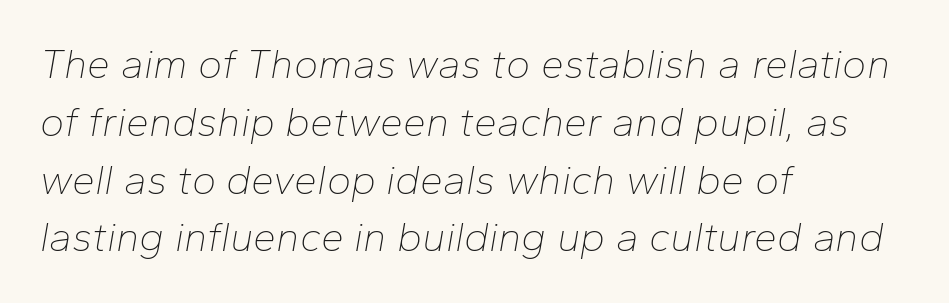
Note the varied advance widths — an 'i' is clearly narrower than an 'm'. This is oblique type, the kind used for emphasis or titles. Reading down the column, the eye jumps a familiar distance to each next line. Look at the tracking — it's just the regular setting, nothing added.
